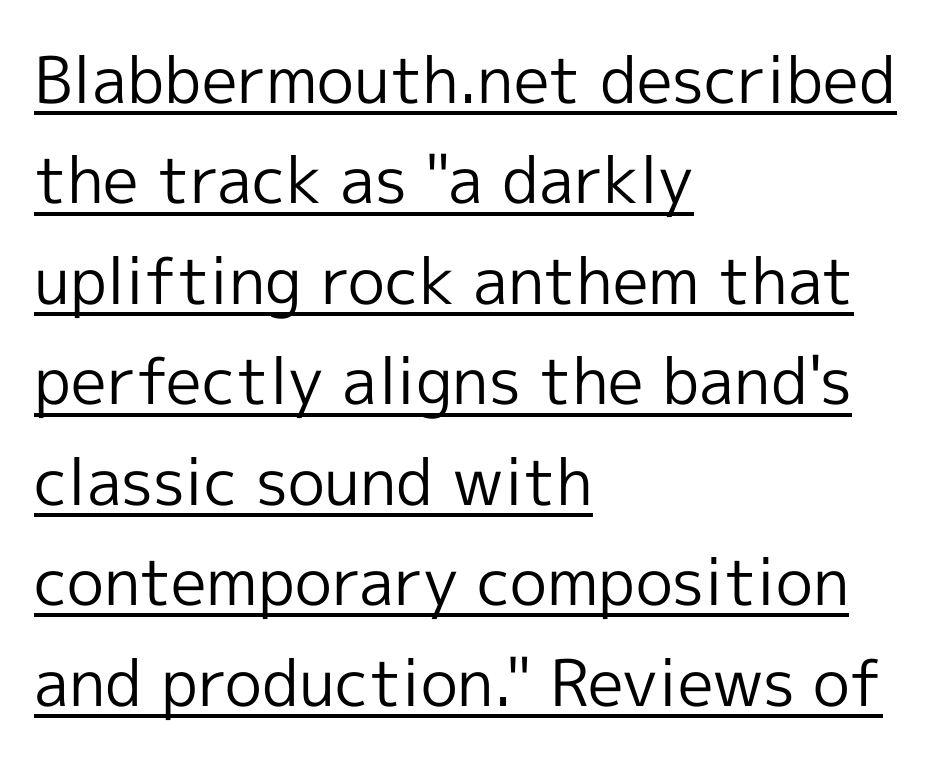
Q: Is the text bold? A: No.
Q: Is the text italic (slanted)? A: No, it is upright.
Q: Is the typeface a serif or a sans-serif typeface? A: Sans-serif.
Q: Is the text underlined? A: Yes.
Q: How is the paragraph aligned? A: Left-aligned.
Q: Is the spacing between letters normal or unusually wide? A: Normal.
Q: Is the spacing between lines tight, normal or loose? A: Normal.
Q: Width (condensed, normal, or wide)? A: Normal.
Q: x-height? A: Medium.
Q: Monospaced? A: No.
